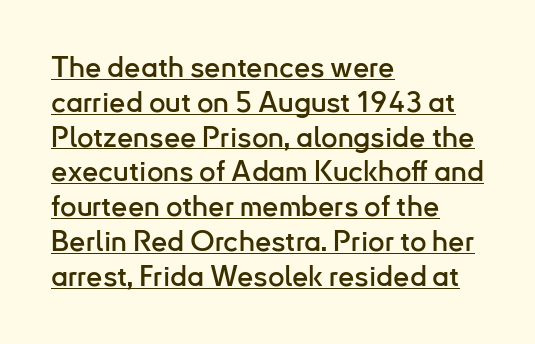
{"serif": "no", "italic": "no", "width": "normal", "stroke_contrast": "low", "x_height": "small", "monospaced": "no", "underline": "yes", "align": "left", "line_spacing_ratio": 1.2, "letter_spacing": "normal", "letter_spacing_em": 0.0, "glyph_px": 29}
